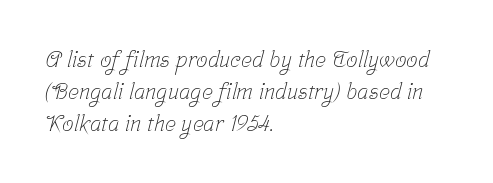
{"bold": "no", "underline": "no", "align": "left", "line_spacing": "normal", "line_spacing_ratio": 1.4, "letter_spacing": "normal", "letter_spacing_em": 0.0, "glyph_px": 23}
